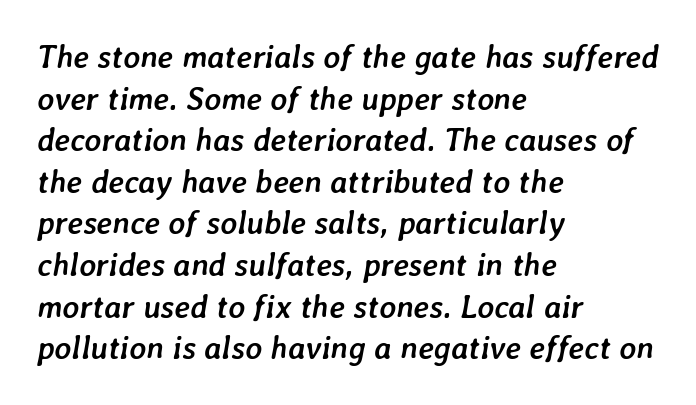
Q: Is the text bold? A: Yes.
Q: Is the text italic (slanted)? A: Yes, it leans right by about 7 degrees.
Q: Is the text underlined? A: No.
Q: How is the paragraph aligned? A: Left-aligned.
Q: Is the spacing between letters normal or unusually wide? A: Normal.
Q: Is the spacing between lines tight, normal or loose? A: Normal.
Q: Width (condensed, normal, or wide)? A: Normal.
Q: Stroke contrast? A: Low.
Q: x-height? A: Medium.
Q: Monospaced? A: No.
